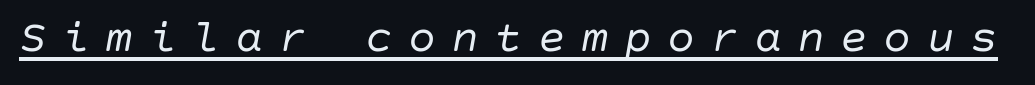
This sample uses expanded letter spacing, leaving extra air between glyphs. There's an unmistakable incline to the writing here. A rule runs beneath these lines of type. Think standard paragraph weight, or any step lighter than that.
